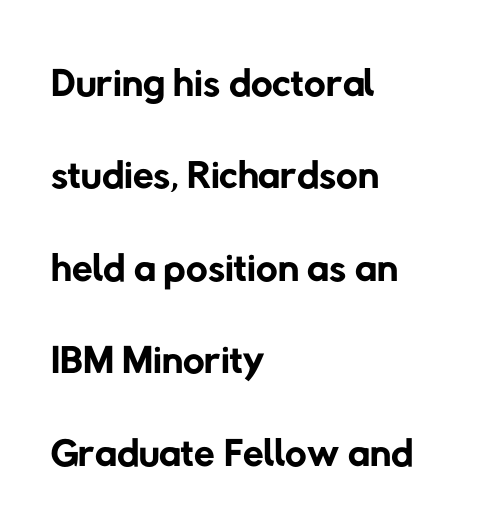
{"serif": "no", "bold": "no", "weight": "regular", "width": "normal", "stroke_contrast": "low", "x_height": "medium", "monospaced": "no", "underline": "no", "align": "left", "line_spacing": "normal", "line_spacing_ratio": 1.54, "letter_spacing": "normal", "letter_spacing_em": 0.0, "glyph_px": 60}
